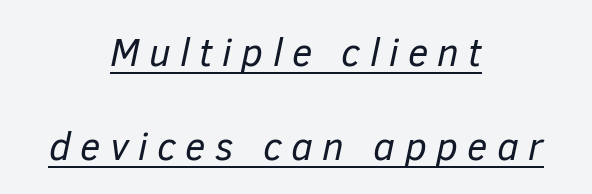
The image shows 39 px regular-weight type, italic (leaning right); set centered, loose line spacing (2.4x), unusually wide letter spacing (+0.24 em), underlined; low stroke contrast and a medium x-height.
